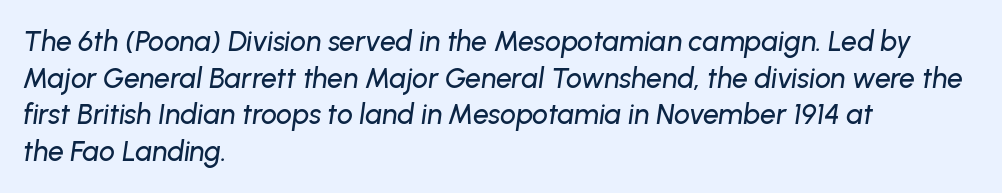
Here the designer chose a conventional face with non-uniform glyph widths. These lines stack with their left ends in a neat column. The letterforms sit shoulder to shoulder at normal distance. The block of text has a typical density, with ordinary space between rows. Just letters on the line, the space beneath them empty.
